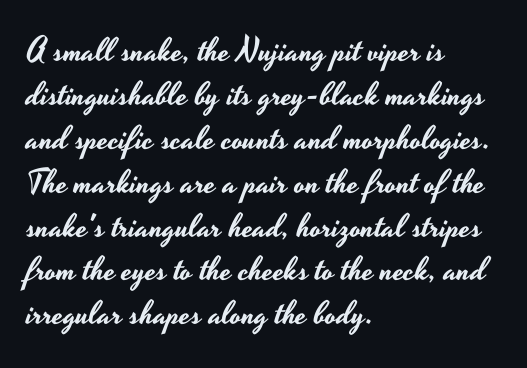
{"serif": "no", "width": "wide", "stroke_contrast": "low", "x_height": "small", "monospaced": "no", "underline": "no", "align": "left", "line_spacing": "normal", "line_spacing_ratio": 1.33, "letter_spacing": "normal", "letter_spacing_em": 0.0, "glyph_px": 33}
